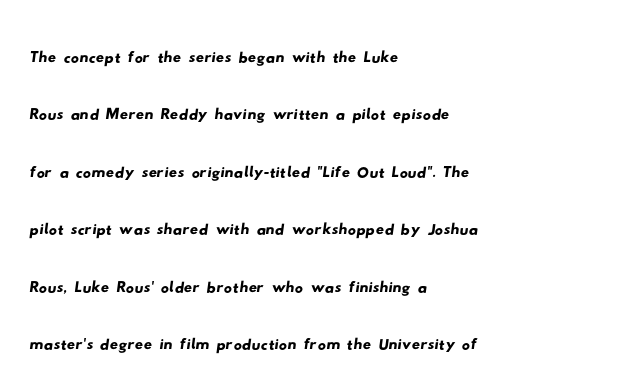
The image shows 41 px wide sans-serif type; set left-aligned, normal line spacing (1.4x), normal letter spacing, not underlined; low stroke contrast and a small x-height.
